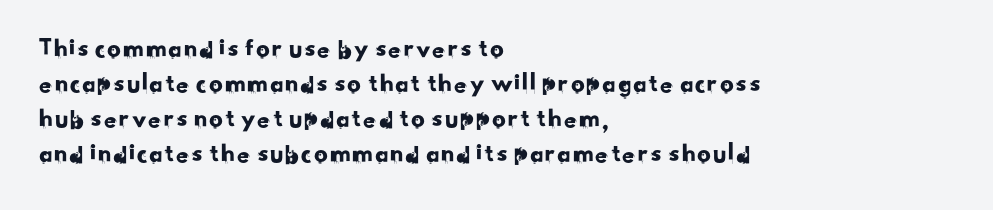
Q: Is the text underlined? A: No.
Q: How is the paragraph aligned? A: Left-aligned.
Q: Is the spacing between letters normal or unusually wide? A: Normal.
Q: Is the spacing between lines tight, normal or loose? A: Normal.
